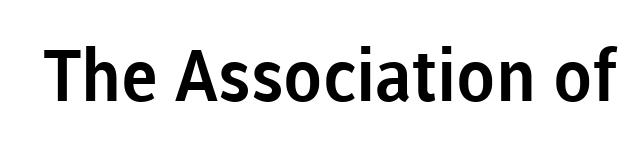
The text was rendered using a sans face with plain stroke endings. Between one letter and the next there's only the usual sliver of space. Looks like regular typesetting: each glyph gets only the width it needs. Words float on clear page, feet unadorned. The font's upright variant was chosen for this text.
